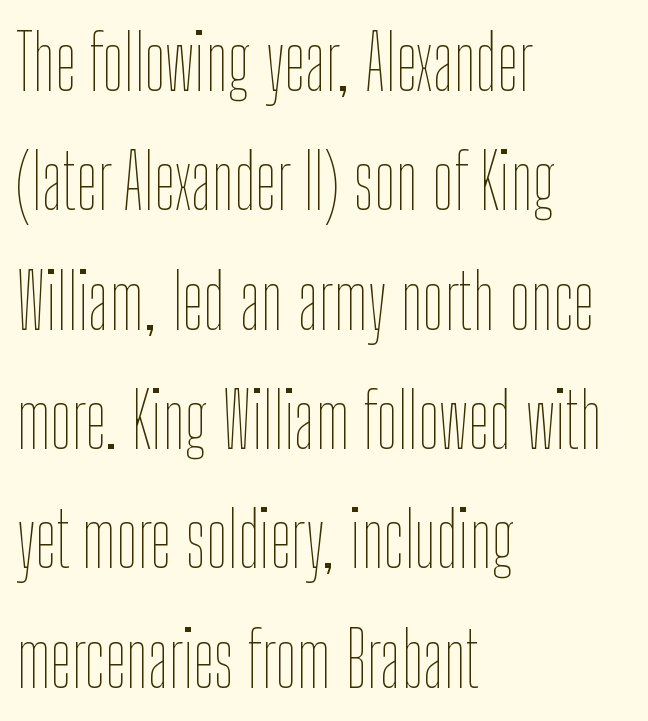
The letters advance in unequal steps, a hallmark of proportional type. Tall strokes in this sample are plumb rather than angled. Inter-character spacing is left at the font's built-in metrics. The lines in this sample share a left origin and differ only in where they stop.
